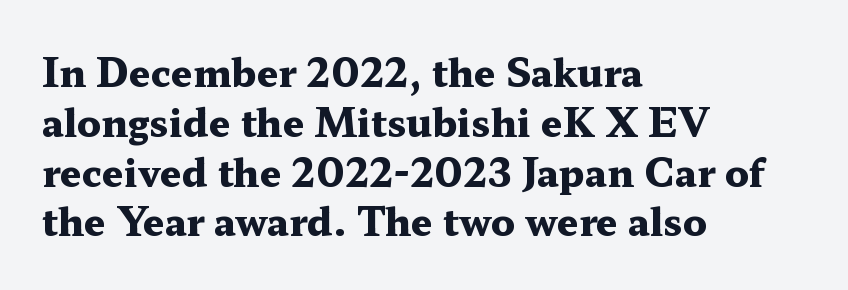
{"serif": "yes", "italic": "no", "bold": "yes", "weight": "heavy", "width": "wide", "stroke_contrast": "medium", "x_height": "medium", "monospaced": "no", "underline": "no", "align": "left", "line_spacing": "normal", "line_spacing_ratio": 1.31, "letter_spacing": "normal", "letter_spacing_em": 0.0, "glyph_px": 38}
